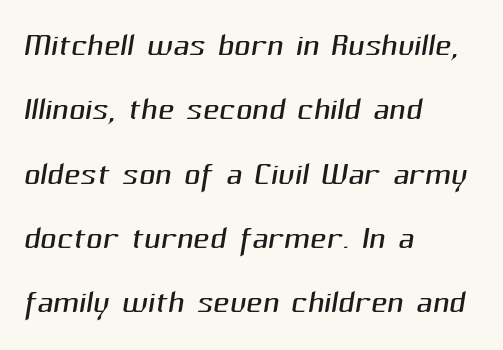
{"serif": "no", "bold": "no", "weight": "light", "width": "normal", "stroke_contrast": "medium", "x_height": "medium", "monospaced": "no", "underline": "no", "align": "left", "line_spacing": "normal", "line_spacing_ratio": 1.43, "letter_spacing": "normal", "letter_spacing_em": 0.0, "glyph_px": 45}
